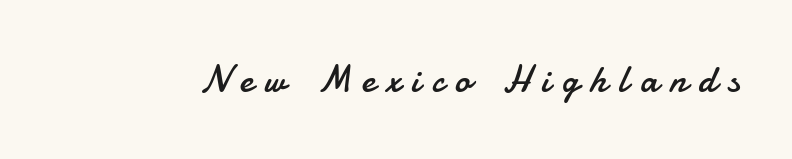
The image shows 38 px regular-weight sans-serif type; set unusually wide letter spacing (+0.3 em), not underlined; low stroke contrast and a small x-height.
